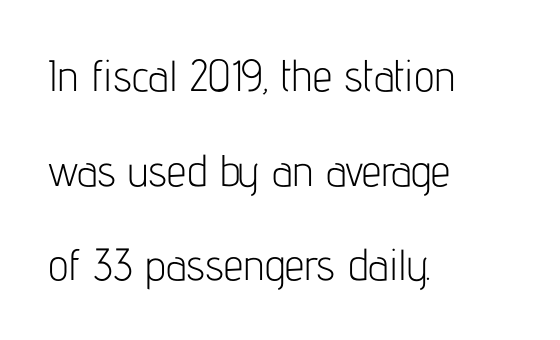
Q: Is the text bold? A: No.
Q: Is the text italic (slanted)? A: No, it is upright.
Q: Is the typeface a serif or a sans-serif typeface? A: Sans-serif.
Q: Is the text underlined? A: No.
Q: How is the paragraph aligned? A: Left-aligned.
Q: Is the spacing between letters normal or unusually wide? A: Normal.
Q: Is the spacing between lines tight, normal or loose? A: Loose.
Q: Width (condensed, normal, or wide)? A: Condensed.
Q: Stroke contrast? A: Low.
Q: x-height? A: Medium.
Q: Monospaced? A: No.
